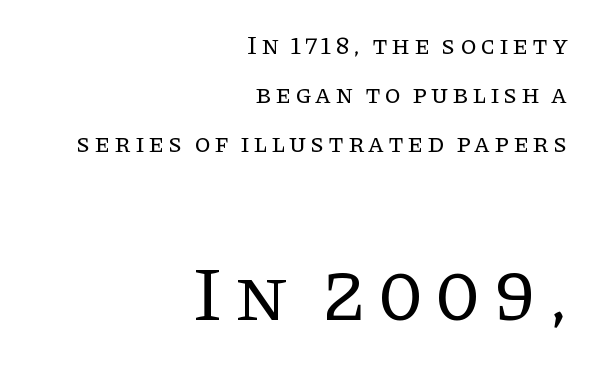
Q: Is the text bold? A: No.
Q: Is the text italic (slanted)? A: No, it is upright.
Q: Is the typeface a serif or a sans-serif typeface? A: Serif.
Q: Is the text underlined? A: No.
Q: How is the paragraph aligned? A: Right-aligned.
Q: Which block of text is set in a larger size, the first (top) or the second (bottom)? A: The second (bottom) one.
Q: Width (condensed, normal, or wide)? A: Normal.
Q: Stroke contrast? A: Low.
Q: x-height? A: Large.
Q: Monospaced? A: No.
